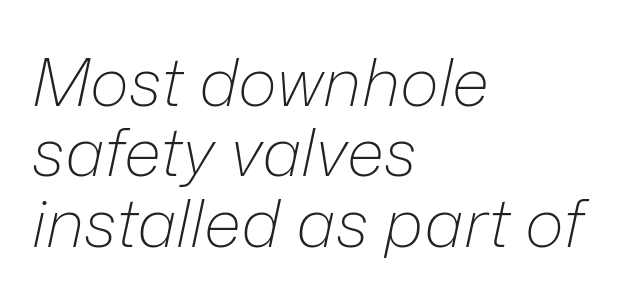
{"italic": "yes", "lean": "right", "slant_degrees": 12, "bold": "no", "weight": "light", "width": "normal", "stroke_contrast": "low", "x_height": "medium", "monospaced": "no", "underline": "no", "align": "left", "line_spacing": "tight", "line_spacing_ratio": 1.05, "letter_spacing": "normal", "letter_spacing_em": 0.0, "glyph_px": 67}
